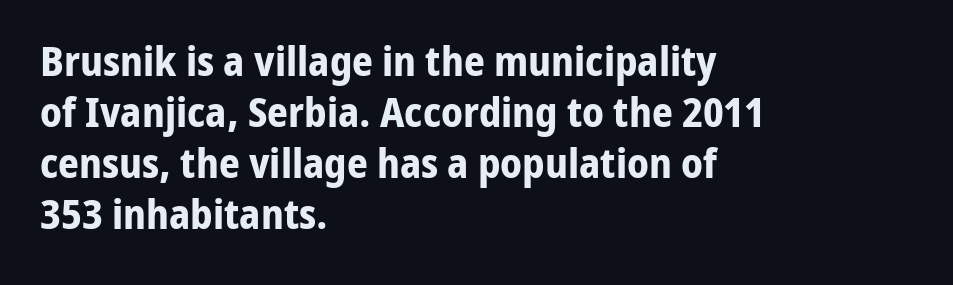
Is this a sans? Yes — the strokes have no serifs. Each word holds together tightly as a unit, with standard inter-letter gaps. Line beginnings align vertically; line endings do not. The rendering uses natural spacing where letterforms have individual widths.
